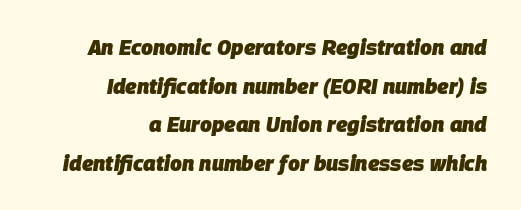
The image shows 21 px bold type, italic (leaning right); set right-aligned, line spacing 1.84x, normal letter spacing, not underlined.
